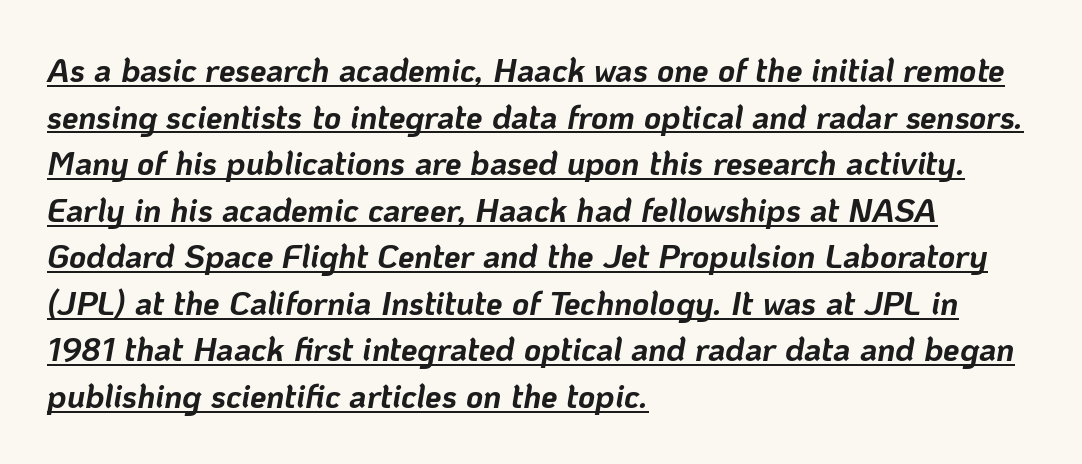
Q: Is the text bold? A: Yes.
Q: Is the text italic (slanted)? A: Yes, it leans right by about 10 degrees.
Q: Is the text underlined? A: Yes.
Q: How is the paragraph aligned? A: Left-aligned.
Q: Is the spacing between letters normal or unusually wide? A: Normal.
Q: Is the spacing between lines tight, normal or loose? A: Normal.
Q: Width (condensed, normal, or wide)? A: Normal.
Q: Stroke contrast? A: Low.
Q: x-height? A: Medium.
Q: Monospaced? A: No.
